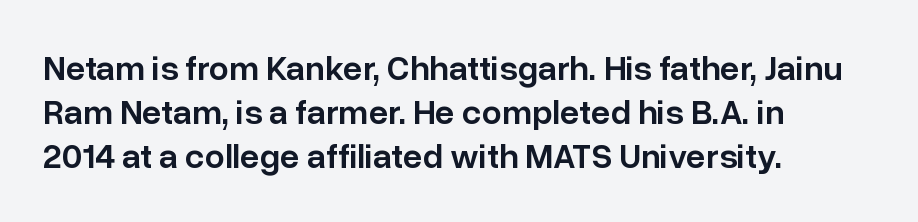
The face used here is a semibold: visibly heavier than regular, lighter than bold. Vertical strokes here are truly vertical. The rendering shows plain stroke endings on the letterforms — a sans-serif design. Regarding leading, the lines here are spaced in the standard way. The face used here is proportionally spaced, like ordinary book or web type.
